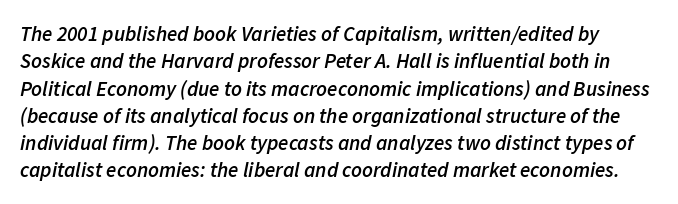
Q: Is the text bold? A: Semi-bold.
Q: Is the text italic (slanted)? A: Yes, it leans right by about 11 degrees.
Q: Is the text underlined? A: No.
Q: Is the spacing between letters normal or unusually wide? A: Normal.
Q: Is the spacing between lines tight, normal or loose? A: Normal.
